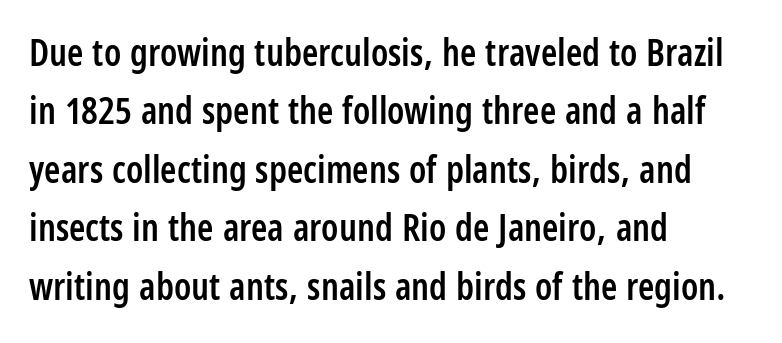
This block has exactly the height ordinary leading produces. The words here are not underlined. The typeface chosen for these lines omits serifs. The rendering uses natural spacing where letterforms have individual widths. One-word summary of the alignment: left. Look at the tracking — it's just the regular setting, nothing added.
